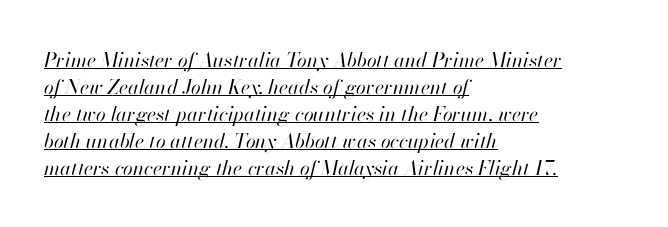
Stem width sits at or under what a default text font uses. A typographer would call this underscored text. Line spacing here is normal. Look at the tracking — it's just the regular setting, nothing added. Designer's note — italics engaged.
